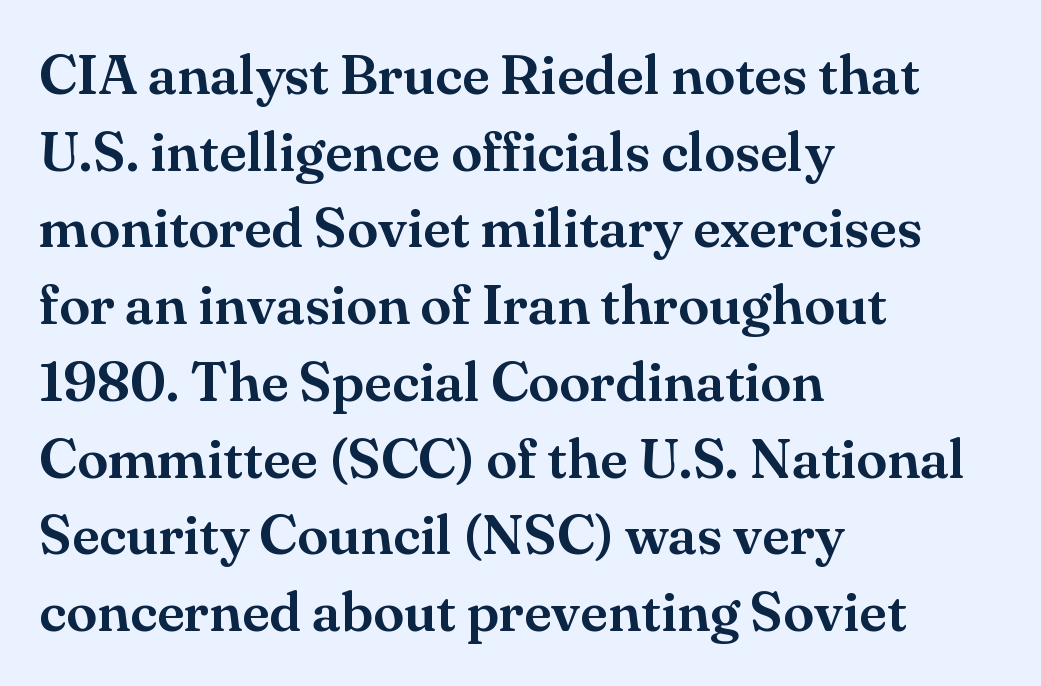
{"serif": "yes", "italic": "no", "width": "normal", "stroke_contrast": "medium", "x_height": "small", "monospaced": "no", "underline": "no", "align": "left", "line_spacing": "normal", "line_spacing_ratio": 1.37, "letter_spacing": "normal", "letter_spacing_em": 0.0, "glyph_px": 56}
